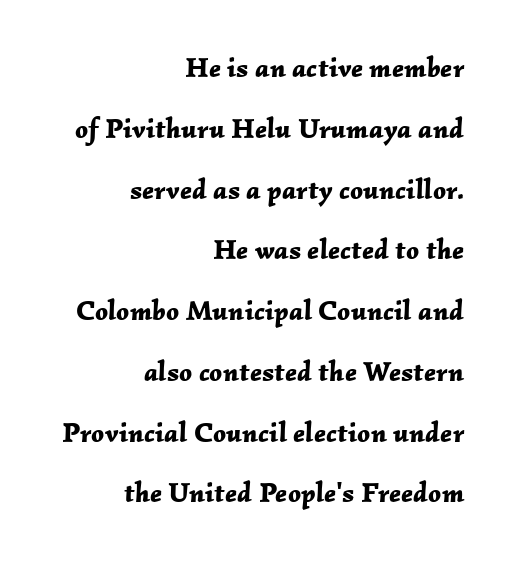
The image shows 28 px bold type, italic (leaning right); set right-aligned, loose line spacing (2.17x), normal letter spacing, not underlined; low stroke contrast and a medium x-height.
